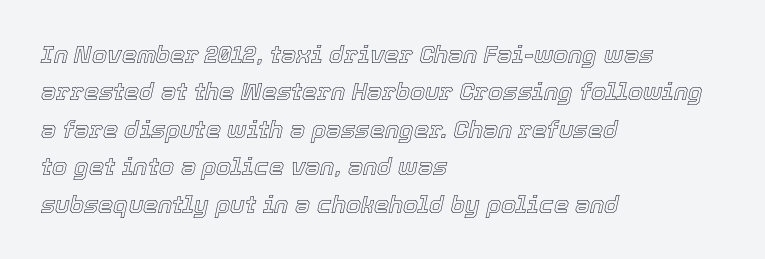
Q: Is the text italic (slanted)? A: Yes, it leans right by about 12 degrees.
Q: Is the text underlined? A: No.
Q: How is the paragraph aligned? A: Left-aligned.
Q: Is the spacing between letters normal or unusually wide? A: Normal.
Q: Is the spacing between lines tight, normal or loose? A: Normal.
